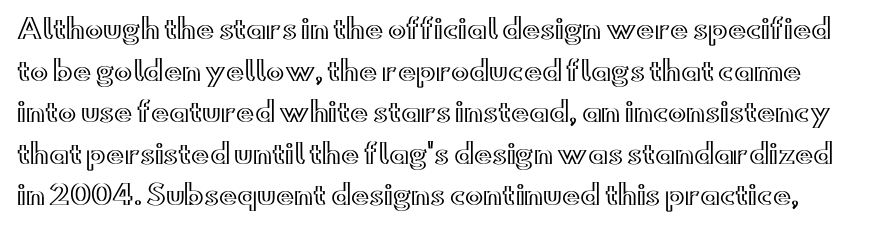
The lettering holds an erect, upright posture throughout. The string is rendered with underlining switched off. The passage shown has conventional tracking throughout. The passage shown stacks its lines at a standard gap.
